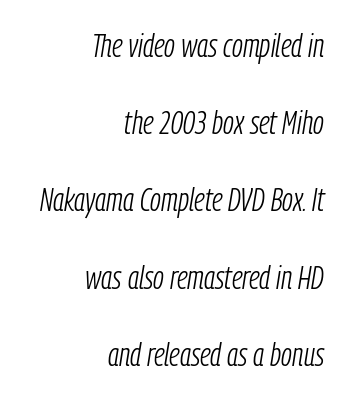
Q: Is the text bold? A: No.
Q: Is the text italic (slanted)? A: Yes, it leans right by about 9 degrees.
Q: Is the text underlined? A: No.
Q: How is the paragraph aligned? A: Right-aligned.
Q: Is the spacing between letters normal or unusually wide? A: Normal.
Q: Is the spacing between lines tight, normal or loose? A: Loose.
Q: Width (condensed, normal, or wide)? A: Condensed.
Q: Stroke contrast? A: Low.
Q: x-height? A: Medium.
Q: Monospaced? A: No.
